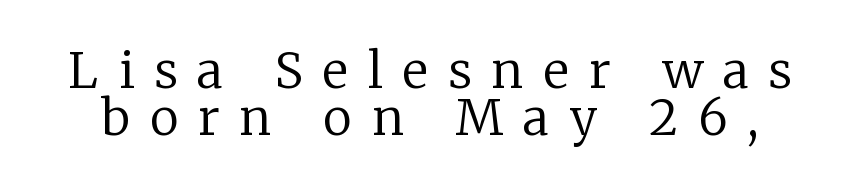
The image shows 49 px regular-weight serif type, upright; set tight line spacing (0.96x), unusually wide letter spacing (+0.41 em), not underlined; low stroke contrast and a medium x-height.
